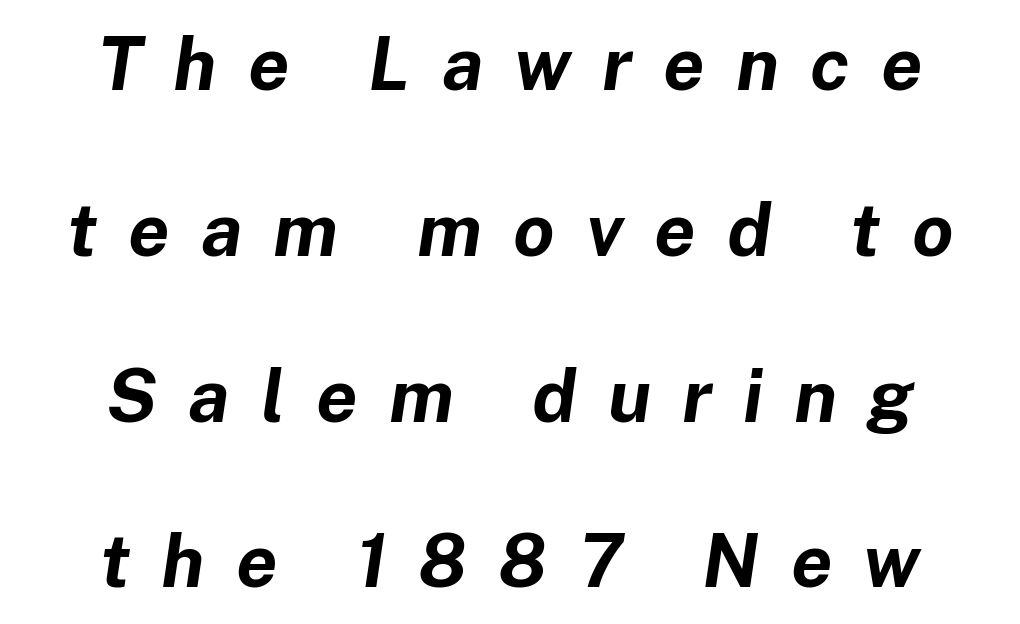
Q: Is the text bold? A: Yes.
Q: Is the text italic (slanted)? A: Yes, it leans right by about 8 degrees.
Q: Is the text underlined? A: No.
Q: How is the paragraph aligned? A: Centered.
Q: Is the spacing between letters normal or unusually wide? A: Unusually wide.
Q: Is the spacing between lines tight, normal or loose? A: Loose.
Q: Width (condensed, normal, or wide)? A: Normal.
Q: Stroke contrast? A: Low.
Q: x-height? A: Medium.
Q: Monospaced? A: No.
